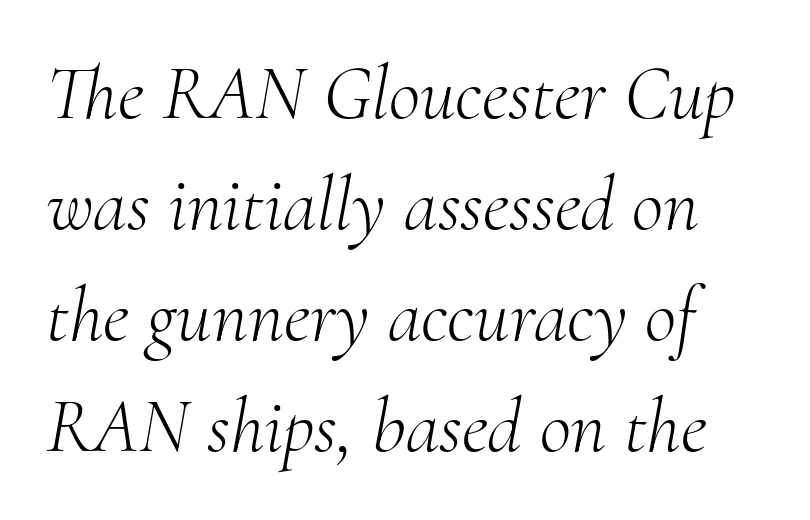
The glyphs in this specimen are seriffed. Only glyphs here, with clear space below each row. You can tell it's italic because the verticals aren't actually vertical. These lines are rendered in a variable-pitch font. Quick note: interline space is typical.
